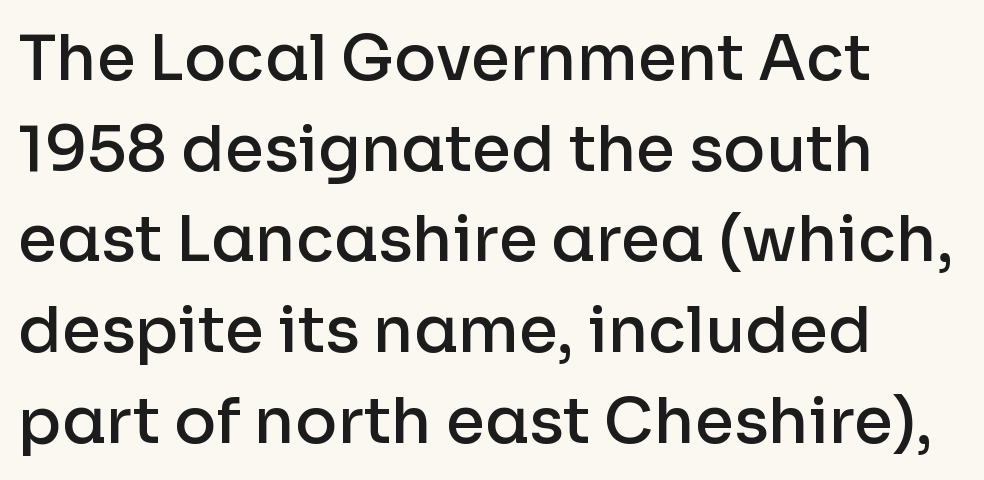
The image shows 63 px semibold sans-serif type, upright; set normal line spacing (1.44x), normal letter spacing, not underlined; low stroke contrast and a medium x-height.
